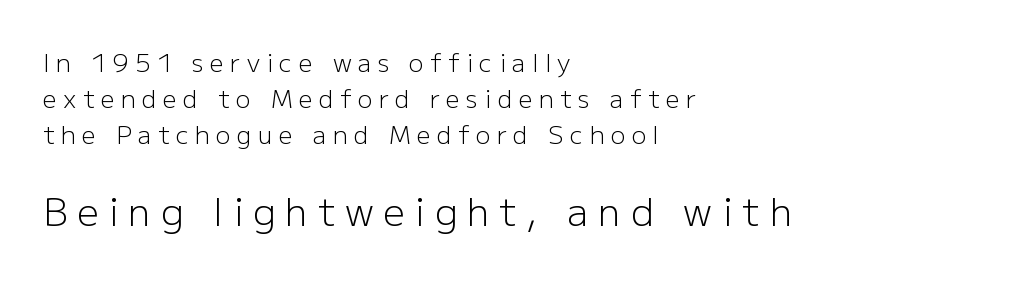
{"serif": "no", "italic": "no", "bold": "no", "weight": "light", "width": "normal", "stroke_contrast": "low", "x_height": "medium", "monospaced": "no", "underline": "no", "align": "left", "line_spacing": "normal", "line_spacing_ratio": 1.44, "letter_spacing": "wide", "letter_spacing_em": 0.25, "larger_block": "second", "size_ratio": 1.52, "glyph_px": 38}
